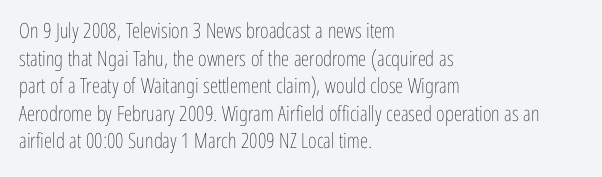
Q: Is the text bold? A: No.
Q: Is the text italic (slanted)? A: No, it is upright.
Q: Is the text underlined? A: No.
Q: How is the paragraph aligned? A: Left-aligned.
Q: Is the spacing between letters normal or unusually wide? A: Normal.
Q: Is the spacing between lines tight, normal or loose? A: Normal.
